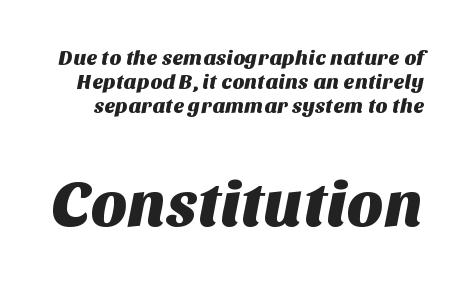
Q: Is the typeface a serif or a sans-serif typeface? A: Sans-serif.
Q: Is the text underlined? A: No.
Q: Is the spacing between letters normal or unusually wide? A: Normal.
Q: Is the spacing between lines tight, normal or loose? A: Tight.
Q: Which block of text is set in a larger size, the first (top) or the second (bottom)? A: The second (bottom) one.
Q: Width (condensed, normal, or wide)? A: Normal.
Q: Stroke contrast? A: Medium.
Q: x-height? A: Large.
Q: Monospaced? A: No.
